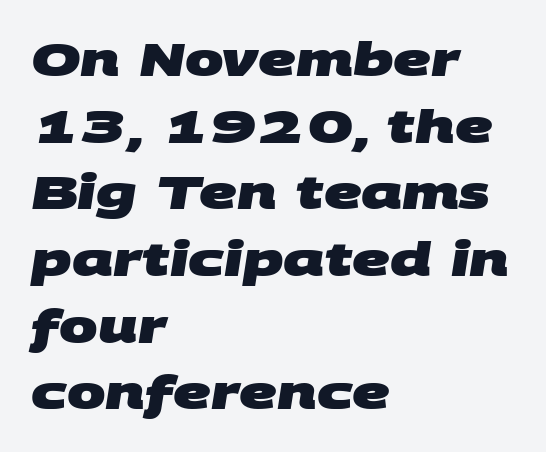
The image shows 46 px heavy, wide sans-serif type; set left-aligned, normal line spacing (1.45x), normal letter spacing, not underlined; medium stroke contrast and a large x-height.
